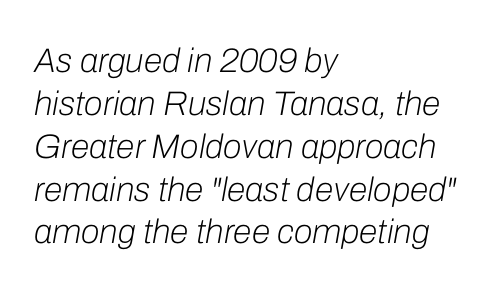
Q: Is the text bold? A: No.
Q: Is the text italic (slanted)? A: Yes, it leans right by about 10 degrees.
Q: Is the text underlined? A: No.
Q: How is the paragraph aligned? A: Left-aligned.
Q: Is the spacing between letters normal or unusually wide? A: Normal.
Q: Is the spacing between lines tight, normal or loose? A: Normal.
Q: Width (condensed, normal, or wide)? A: Normal.
Q: Stroke contrast? A: Low.
Q: x-height? A: Medium.
Q: Monospaced? A: No.
